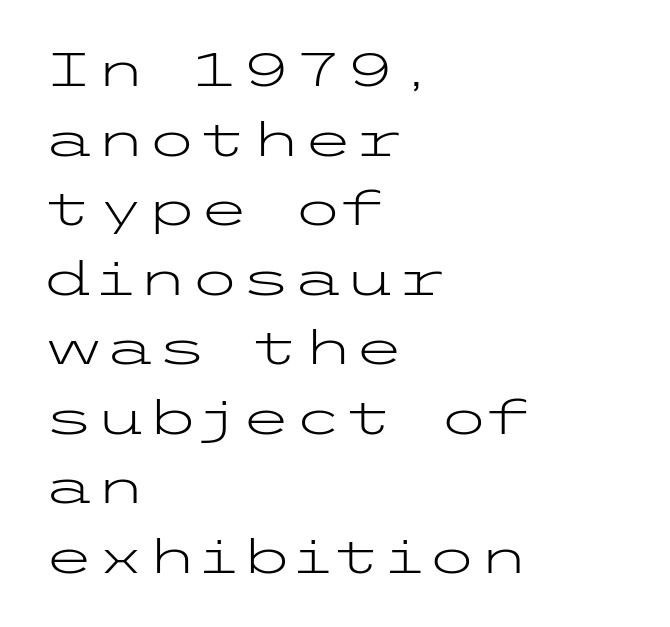
{"serif": "no", "italic": "no", "bold": "no", "weight": "light", "width": "wide", "stroke_contrast": "low", "x_height": "medium", "underline": "no", "align": "left", "line_spacing": "normal", "line_spacing_ratio": 1.48, "letter_spacing": "normal", "letter_spacing_em": 0.0, "glyph_px": 47}
